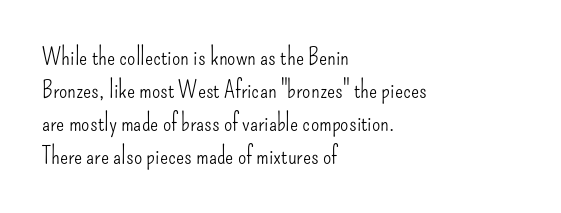
{"italic": "no", "bold": "no", "underline": "no", "align": "left", "line_spacing": "normal", "line_spacing_ratio": 1.37, "letter_spacing": "normal", "letter_spacing_em": 0.0, "glyph_px": 24}
